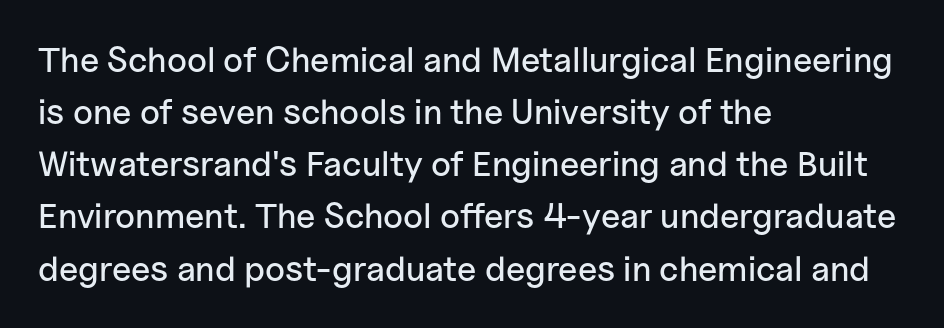
Between one letter and the next there's only the usual sliver of space. If you drew a ruler down the left edge, every line would touch it. Is there any slant? The stems are plumb. In terms of letterform style, serifs are entirely absent.
